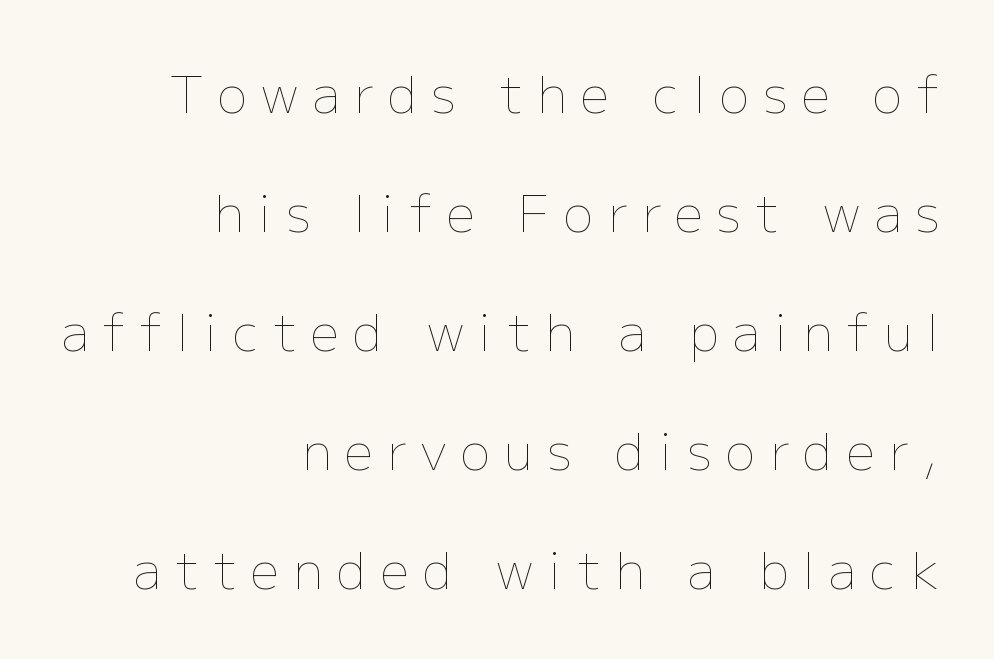
{"italic": "no", "bold": "no", "weight": "thin", "width": "normal", "stroke_contrast": "low", "x_height": "medium", "monospaced": "no", "underline": "no", "align": "right", "line_spacing": "loose", "line_spacing_ratio": 2.38, "letter_spacing": "wide", "letter_spacing_em": 0.29, "glyph_px": 50}
